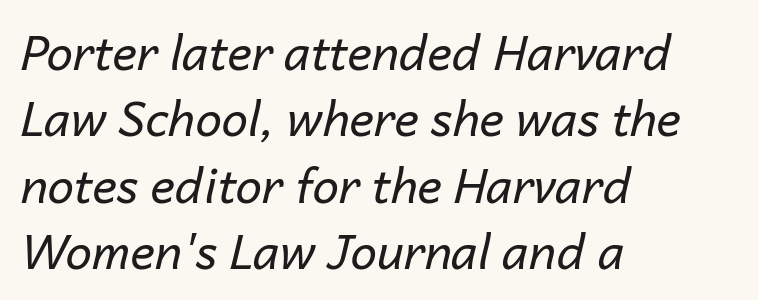
{"italic": "yes", "lean": "right", "slant_degrees": 14, "bold": "no", "weight": "regular", "width": "normal", "stroke_contrast": "low", "x_height": "medium", "monospaced": "no", "underline": "no", "align": "left", "line_spacing": "normal", "line_spacing_ratio": 1.41, "letter_spacing": "normal", "letter_spacing_em": 0.0, "glyph_px": 47}
